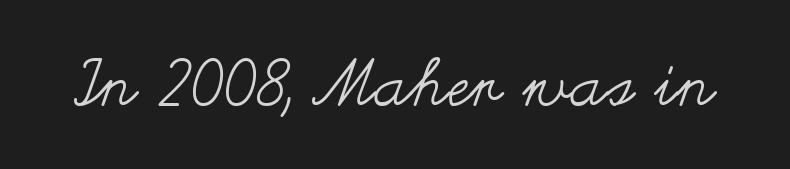
The image shows 65 px regular-weight, wide type; set normal letter spacing, not underlined; medium stroke contrast and a small x-height.
